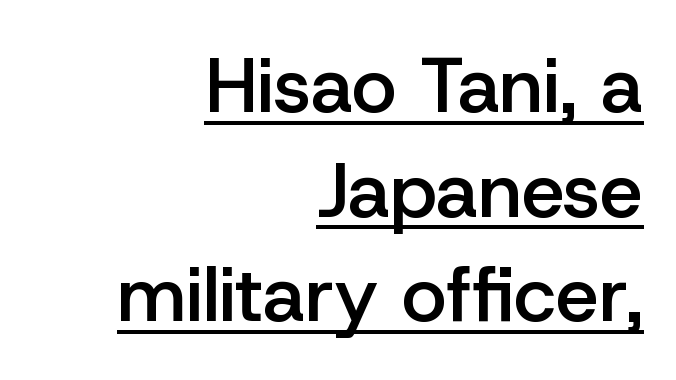
Q: Is the text bold? A: Semi-bold.
Q: Is the text italic (slanted)? A: No, it is upright.
Q: Is the typeface a serif or a sans-serif typeface? A: Sans-serif.
Q: Is the text underlined? A: Yes.
Q: How is the paragraph aligned? A: Right-aligned.
Q: Is the spacing between letters normal or unusually wide? A: Normal.
Q: Is the spacing between lines tight, normal or loose? A: Normal.
Q: Width (condensed, normal, or wide)? A: Normal.
Q: Stroke contrast? A: Low.
Q: x-height? A: Medium.
Q: Monospaced? A: No.
